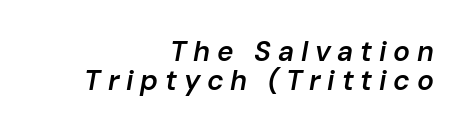
The image shows 28 px semibold type, italic (leaning right); set right-aligned, tight line spacing (1.03x), unusually wide letter spacing (+0.24 em), not underlined; low stroke contrast and a medium x-height.
